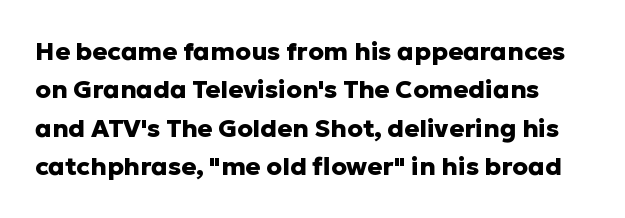
Q: Is the text bold? A: Yes.
Q: Is the text italic (slanted)? A: No, it is upright.
Q: Is the text underlined? A: No.
Q: Is the spacing between letters normal or unusually wide? A: Normal.
Q: Is the spacing between lines tight, normal or loose? A: Normal.
